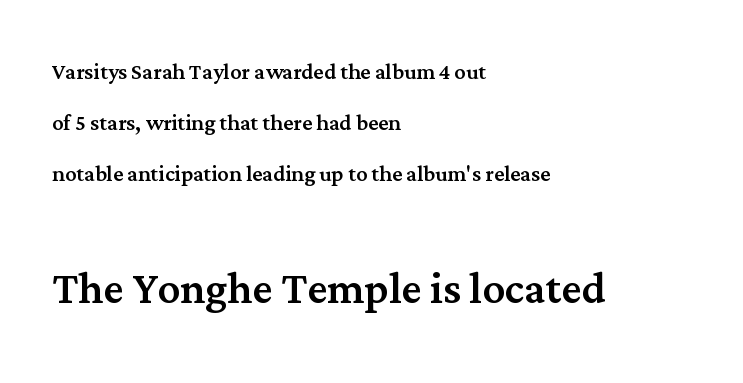
No italicization has been applied; the sample stays upright. The string is rendered with underlining switched off. You can tell from the footed stems that serif type was used. Which margin do the lines hug? The left one — the right edge is uneven.
